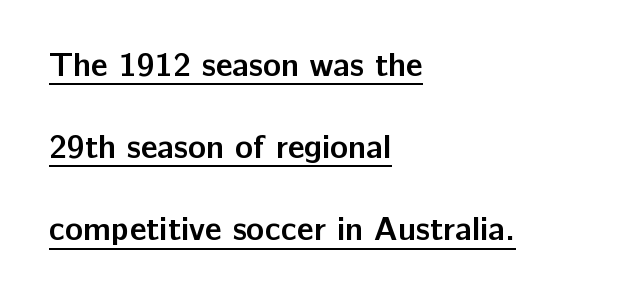
Stroke terminals: plain, sans-serif. Typeset ragged right — the left edge is the straight one. Is there an underline? Yes — a line sits under the letters. If you measured baseline to baseline, you'd find a long distance. The axis of the letterforms is exactly vertical.
